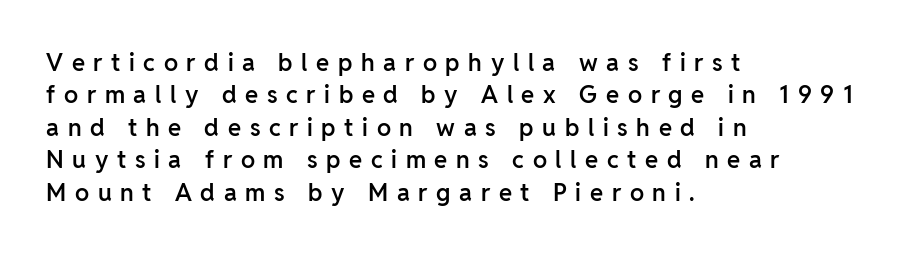
The image shows 24 px text type, upright; set left-aligned, normal line spacing (1.35x), unusually wide letter spacing (+0.36 em), not underlined.
